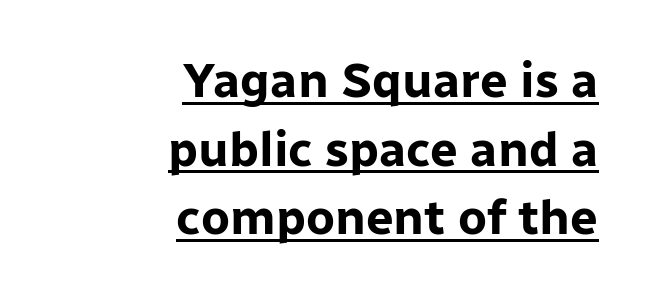
{"serif": "no", "italic": "no", "bold": "yes", "weight": "bold", "width": "normal", "stroke_contrast": "low", "x_height": "medium", "monospaced": "no", "underline": "yes", "align": "right", "line_spacing": "normal", "line_spacing_ratio": 1.4, "letter_spacing": "normal", "letter_spacing_em": 0.0, "glyph_px": 49}
